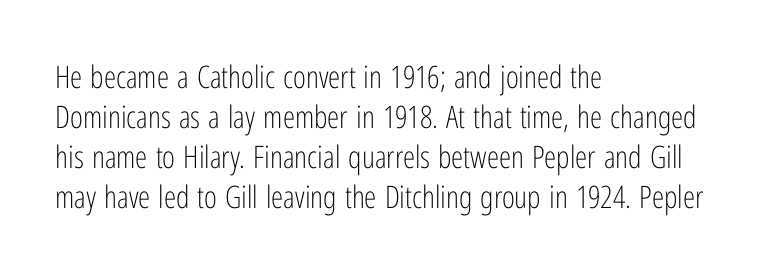
{"serif": "no", "italic": "no", "bold": "no", "weight": "light", "width": "condensed", "stroke_contrast": "low", "x_height": "medium", "monospaced": "no", "underline": "no", "align": "left", "line_spacing": "normal", "line_spacing_ratio": 1.29, "letter_spacing": "normal", "letter_spacing_em": 0.0, "glyph_px": 31}
